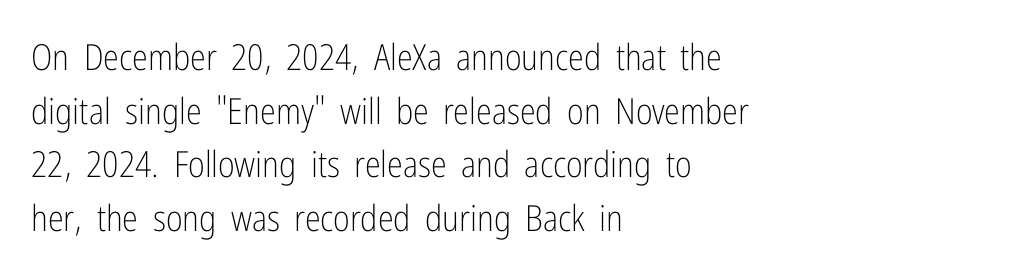
Default kerning and tracking; the words read as compact shapes. The specimen omits any rule beneath the text block's lines. Notice how the passage keeps a crisp vertical edge on the left only. Letters have the restrained weight of plain body copy at most. The letters carry no serifs — their stems end cleanly without finishing strokes.
